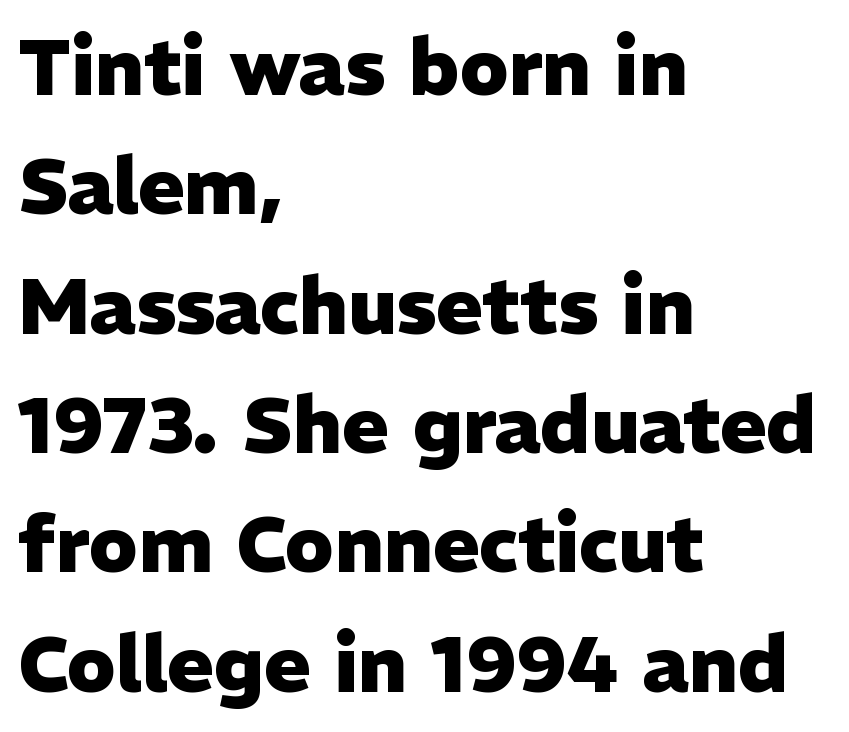
Is this a fixed-width face? No — the glyphs have proportional, varying widths. You'd pick this weight for a headline — it's a proper bold. Characters remain perfectly vertical along every line. Anything drawn beneath the words? Only blank space. These lines are composed in type without serifs. In CSS terms this would be text-align: left.
